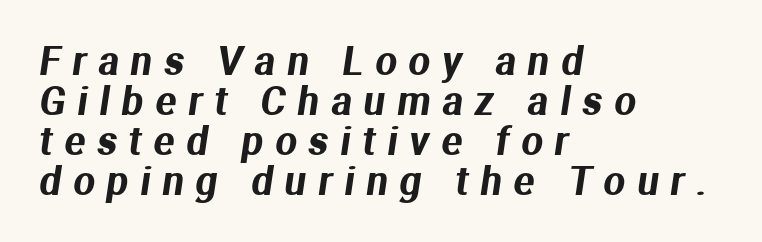
Q: Is the typeface a serif or a sans-serif typeface? A: Sans-serif.
Q: Is the text underlined? A: No.
Q: How is the paragraph aligned? A: Left-aligned.
Q: Is the spacing between letters normal or unusually wide? A: Unusually wide.
Q: Is the spacing between lines tight, normal or loose? A: Tight.
Q: Width (condensed, normal, or wide)? A: Normal.
Q: Stroke contrast? A: Medium.
Q: x-height? A: Medium.
Q: Monospaced? A: No.
